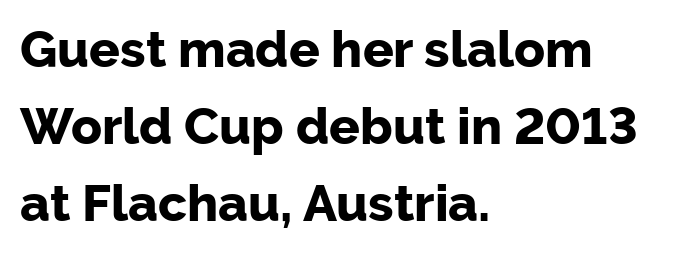
The image shows 51 px bold sans-serif type, upright; set left-aligned, normal line spacing (1.51x), normal letter spacing, not underlined; low stroke contrast and a medium x-height.
